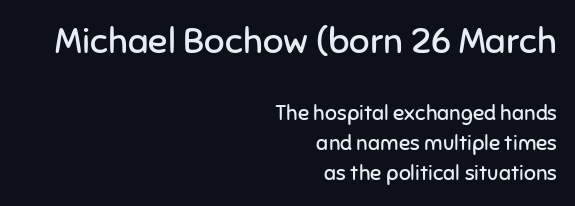
{"serif": "no", "italic": "no", "bold": "no", "weight": "regular", "width": "normal", "stroke_contrast": "low", "x_height": "medium", "monospaced": "no", "underline": "no", "align": "right", "line_spacing": "normal", "line_spacing_ratio": 1.44, "letter_spacing": "normal", "letter_spacing_em": 0.0, "larger_block": "first", "size_ratio": 1.71, "glyph_px": 36}
